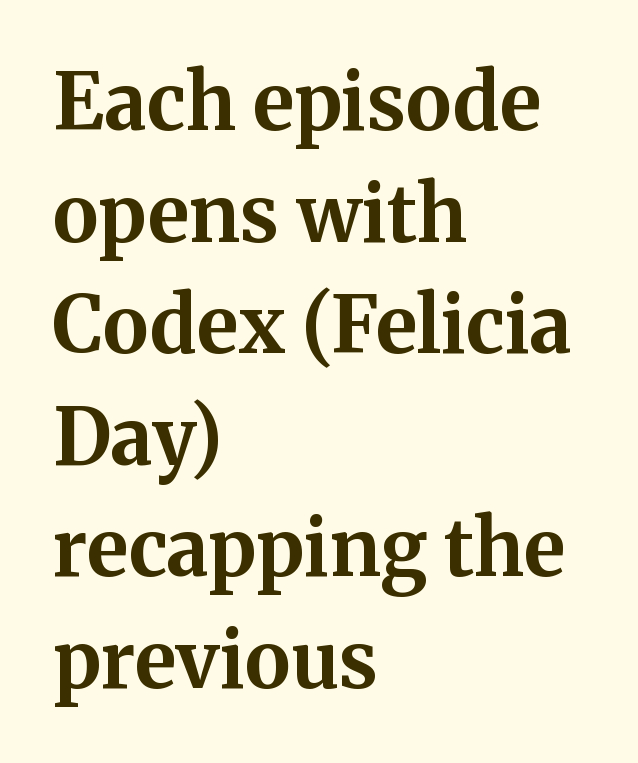
Typographically, this falls in the serif category. Does the weight exceed regular? Yes, all the way to bold. Does extra space separate the letters? No, they use regular spacing. Only glyphs here, with clear space below each row. Summary of vertical rhythm: regular, with standard interline spacing.
